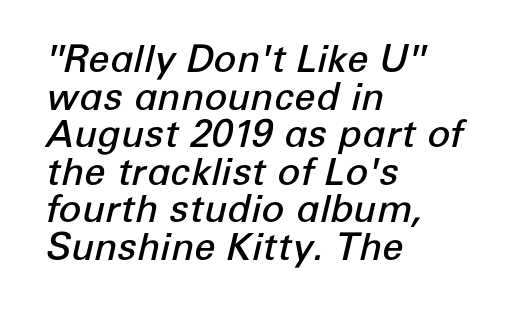
The image shows 38 px semibold type, italic (leaning right); set left-aligned, tight line spacing (0.99x), normal letter spacing, not underlined; low stroke contrast and a medium x-height.
